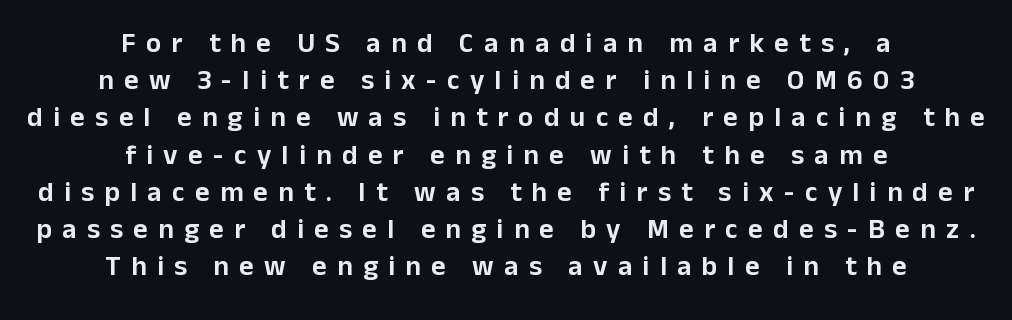
Q: Is the text italic (slanted)? A: No, it is upright.
Q: Is the typeface a serif or a sans-serif typeface? A: Sans-serif.
Q: Is the text underlined? A: No.
Q: How is the paragraph aligned? A: Centered.
Q: Is the spacing between letters normal or unusually wide? A: Unusually wide.
Q: Is the spacing between lines tight, normal or loose? A: Normal.
Q: Width (condensed, normal, or wide)? A: Normal.
Q: Stroke contrast? A: Low.
Q: x-height? A: Medium.
Q: Monospaced? A: No.
